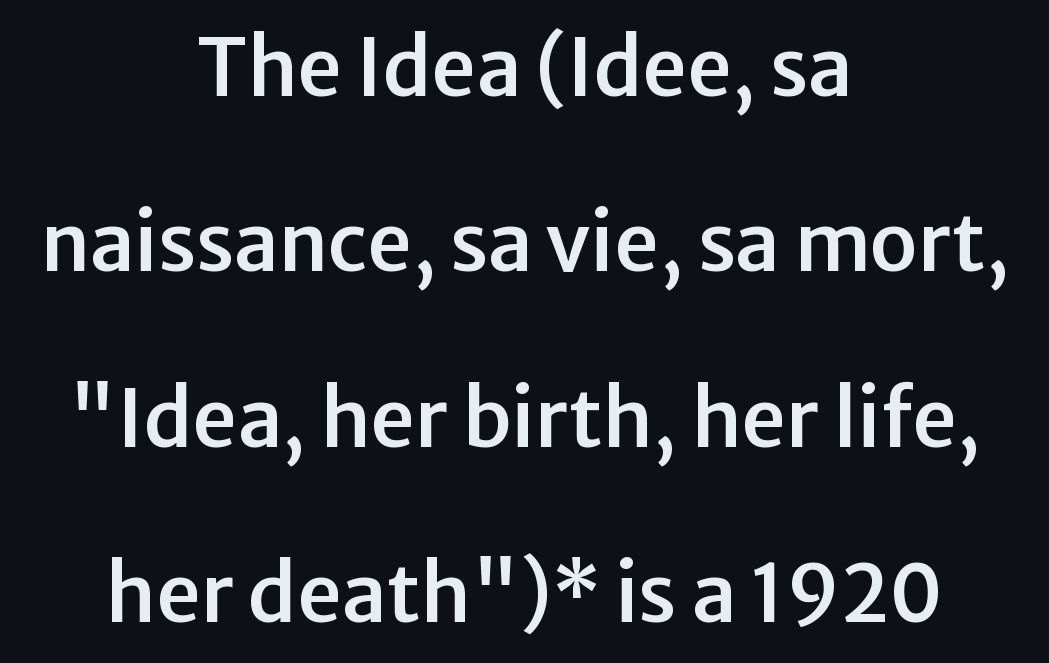
Tracking value appears to be zero — textbook default spacing. Airy leading. Unlike a traditional serif, this face leaves its strokes unadorned. Letters rest on an invisible, unmarked baseline. Horizontal alignment here is central, giving a formal, balanced look.
